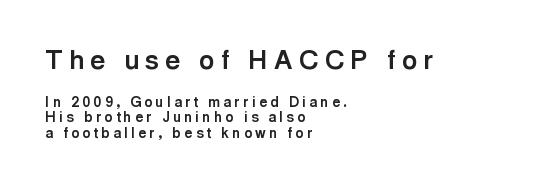
Q: Is the text bold? A: Yes.
Q: Is the text italic (slanted)? A: No, it is upright.
Q: Is the text underlined? A: No.
Q: How is the paragraph aligned? A: Left-aligned.
Q: Is the spacing between letters normal or unusually wide? A: Unusually wide.
Q: Is the spacing between lines tight, normal or loose? A: Tight.
Q: Which block of text is set in a larger size, the first (top) or the second (bottom)? A: The first (top) one.
